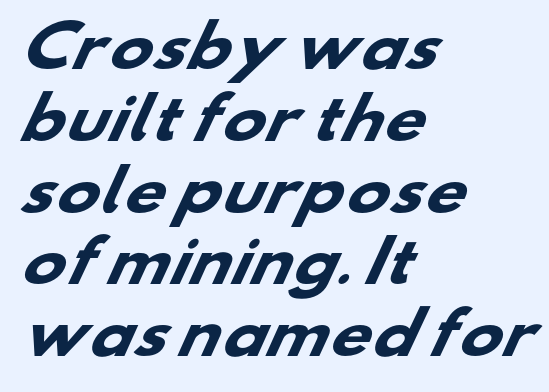
{"serif": "no", "bold": "yes", "weight": "heavy", "width": "wide", "stroke_contrast": "low", "x_height": "small", "monospaced": "no", "underline": "no", "align": "left", "line_spacing": "normal", "line_spacing_ratio": 1.26, "letter_spacing": "normal", "letter_spacing_em": 0.0, "glyph_px": 57}
